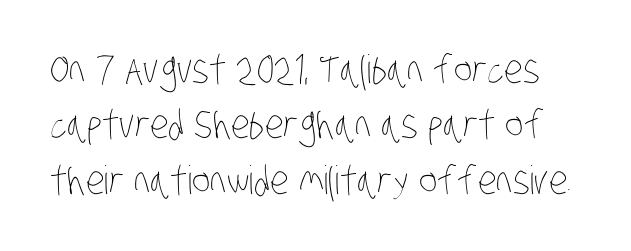
Check the space under the baseline: it is left empty. Is the stroke heavy? The answer is a plain regular-or-lighter. This sample uses plain, unmodified letter spacing. The passage shown is typed in a proportional face where columns would drift.
